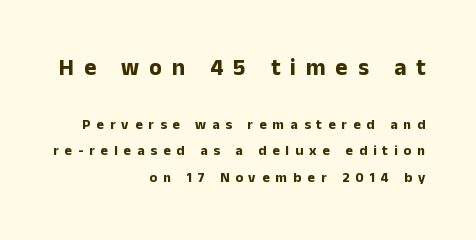
The image shows 23 px bold type, upright; set right-aligned, loose line spacing (1.92x), unusually wide letter spacing (+0.43 em), not underlined; the first (top) block is 1.64x larger.
